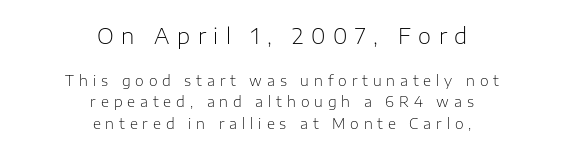
The image shows 21 px text type, upright; set centered, normal line spacing (1.53x), unusually wide letter spacing (+0.35 em), not underlined; the first (top) block is 1.5x larger.
